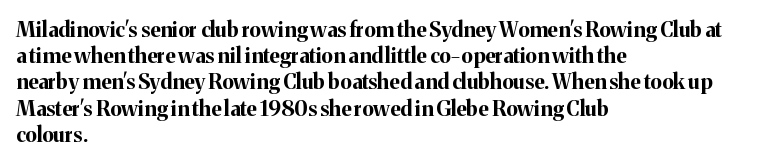
The image shows 21 px bold type, upright; set left-aligned, normal line spacing (1.25x), normal letter spacing, not underlined.
